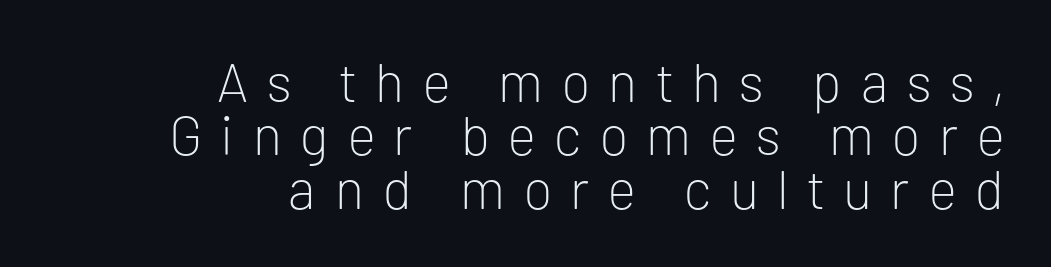
Varying glyph widths throughout — classic text-font behaviour. Type style note: lacks serifs. Line spacing here is tight. Only glyphs here, with clear space below each row.
